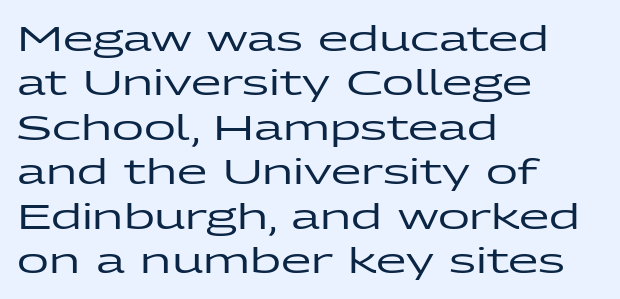
The letters stand upright; this is a roman face. The horizontal fit of the characters is conventional and even. Regarding leading, the lines here are spaced in the standard way. Serifs: no, the terminals of the letterforms are clean.
